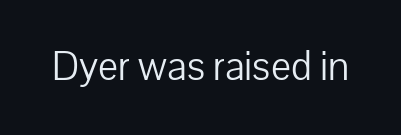
Descender tails drop into unmarked territory. The typeface chosen for these lines omits serifs. This is not heavy type; no bold has been used. Observe the ordinary spacing: letters are neighbours, not strangers. Tall strokes in this sample are plumb rather than angled.
